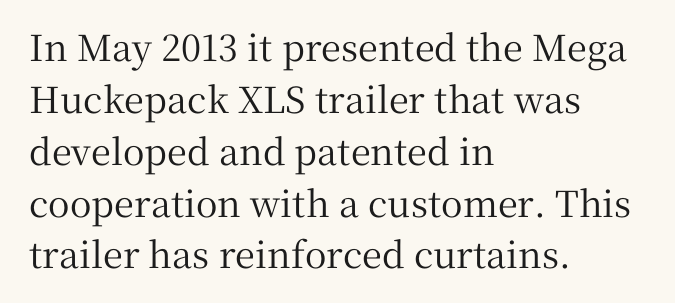
Q: Is the text italic (slanted)? A: No, it is upright.
Q: Is the typeface a serif or a sans-serif typeface? A: Serif.
Q: Is the text underlined? A: No.
Q: How is the paragraph aligned? A: Left-aligned.
Q: Is the spacing between letters normal or unusually wide? A: Normal.
Q: Is the spacing between lines tight, normal or loose? A: Normal.
Q: Width (condensed, normal, or wide)? A: Normal.
Q: Stroke contrast? A: Medium.
Q: x-height? A: Medium.
Q: Monospaced? A: No.
